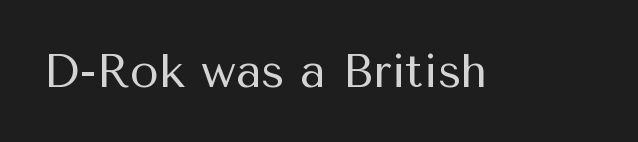
{"serif": "no", "italic": "no", "bold": "no", "weight": "regular", "width": "normal", "stroke_contrast": "medium", "x_height": "medium", "monospaced": "no", "underline": "no", "letter_spacing": "normal", "letter_spacing_em": 0.0, "glyph_px": 47}
